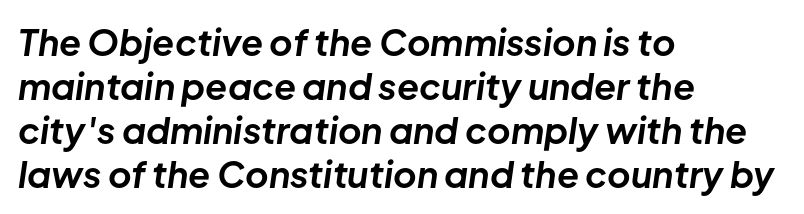
The image shows 36 px bold type, italic (leaning right); set left-aligned, line spacing 1.22x, normal letter spacing, not underlined; low stroke contrast and a medium x-height.
